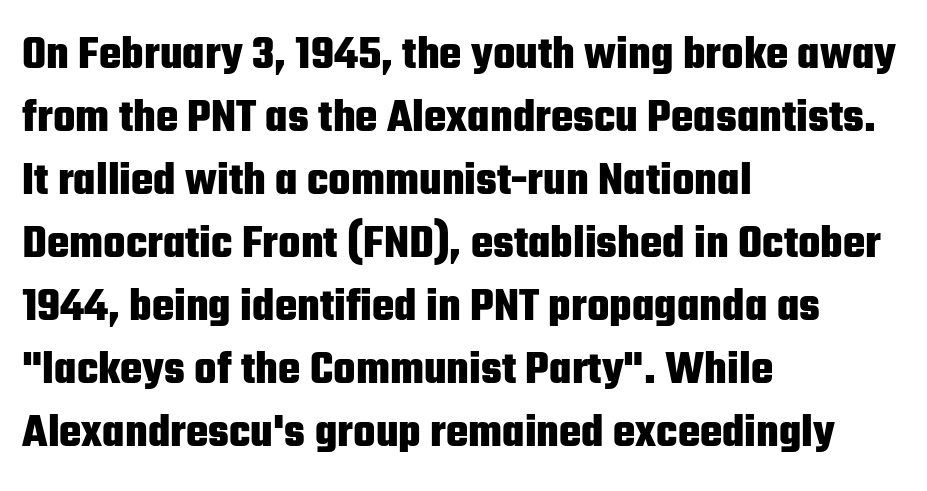
{"serif": "no", "italic": "no", "bold": "yes", "weight": "heavy", "width": "condensed", "stroke_contrast": "low", "x_height": "medium", "monospaced": "no", "underline": "no", "align": "left", "line_spacing": "normal", "line_spacing_ratio": 1.34, "letter_spacing": "normal", "letter_spacing_em": 0.0, "glyph_px": 47}
